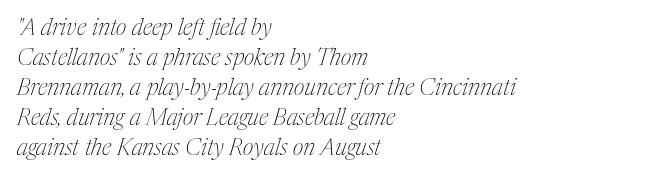
{"italic": "yes", "lean": "right", "slant_degrees": 17, "bold": "no", "underline": "no", "align": "left", "line_spacing": "normal", "line_spacing_ratio": 1.3, "letter_spacing": "normal", "letter_spacing_em": 0.0, "glyph_px": 23}
